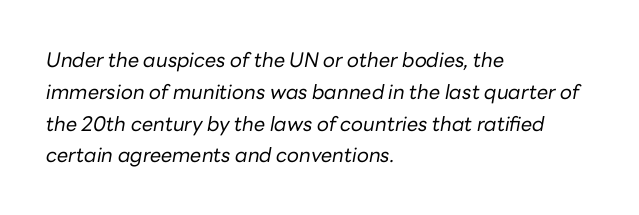
Is the block centered? No — it sits flush against the left margin. Compared with typical paragraphs, the rows here are spaced about the same. Emphasis-style slanted type is in use. Descenders are the only things crossing below the line. Caption: face not bold, strokes unweighted.
